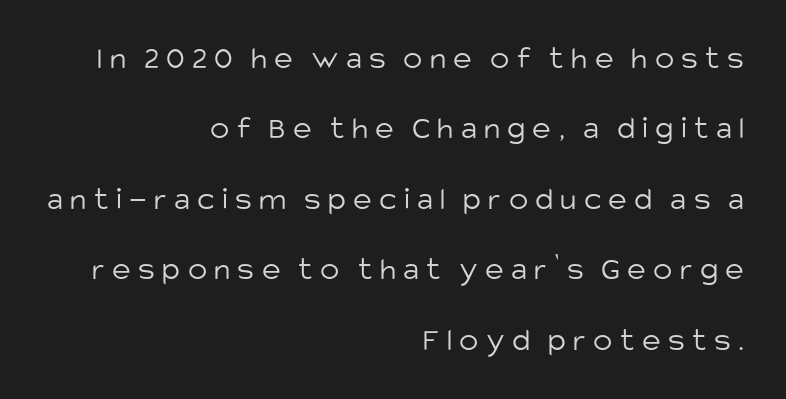
{"serif": "no", "italic": "no", "bold": "no", "weight": "light", "width": "normal", "stroke_contrast": "low", "x_height": "large", "monospaced": "no", "underline": "no", "align": "right", "line_spacing": "loose", "line_spacing_ratio": 2.2, "letter_spacing": "wide", "letter_spacing_em": 0.23, "glyph_px": 32}
